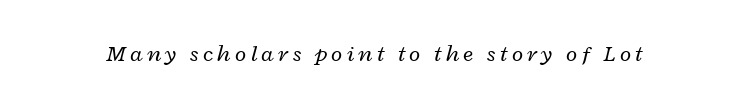
Q: Is the text bold? A: No.
Q: Is the text italic (slanted)? A: Yes, it leans right by about 12 degrees.
Q: Is the text underlined? A: No.
